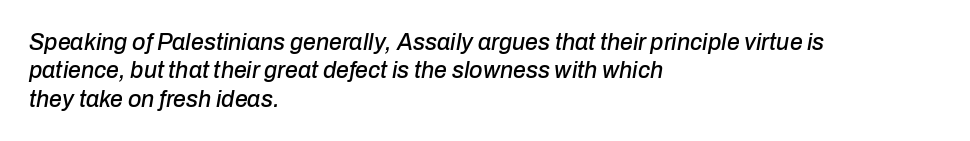
Q: Is the text italic (slanted)? A: Yes, it leans right by about 10 degrees.
Q: Is the text underlined? A: No.
Q: How is the paragraph aligned? A: Left-aligned.
Q: Is the spacing between letters normal or unusually wide? A: Normal.
